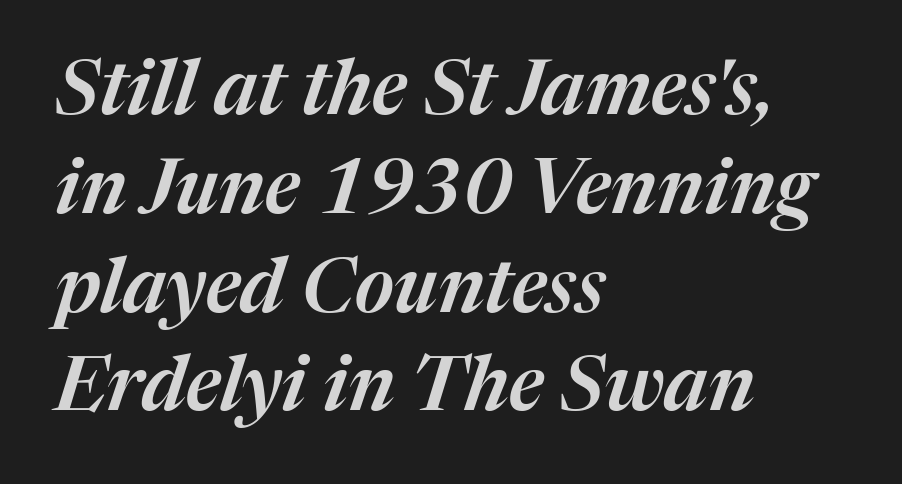
The image shows 76 px text type, italic (leaning right); set left-aligned, normal line spacing (1.3x), normal letter spacing, not underlined; medium stroke contrast and a medium x-height.
